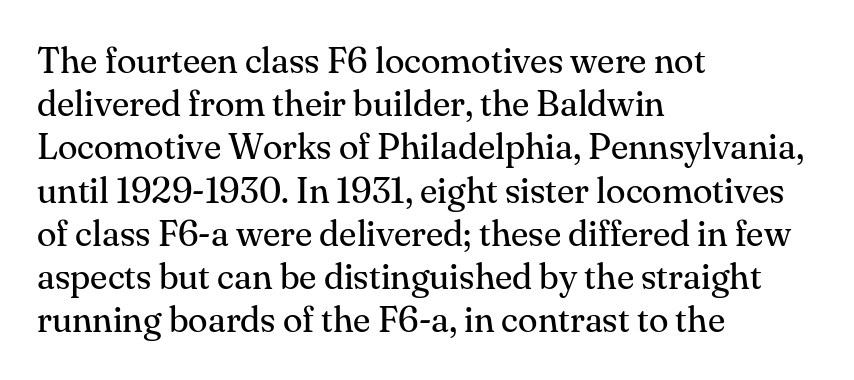
The image shows 36 px regular-weight serif type, upright; set left-aligned, line spacing 1.2x, normal letter spacing, not underlined; medium stroke contrast and a small x-height.
